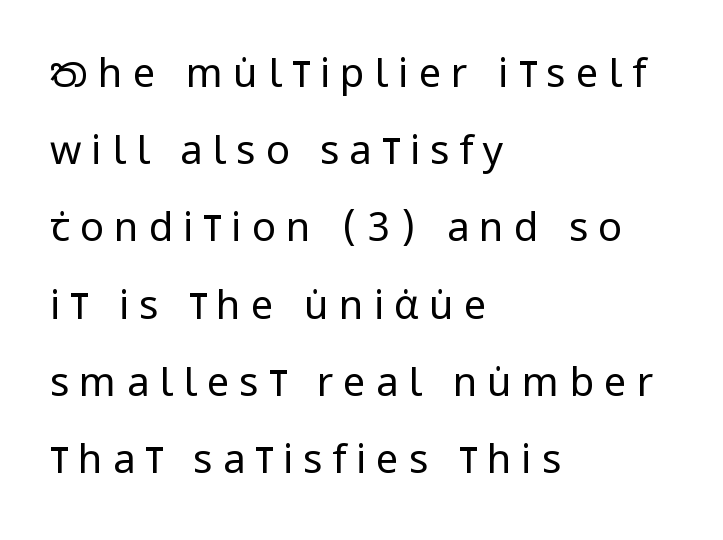
Baseline-to-baseline distance is far greater than the letter height. Characters follow at a spacing far wider than the type designer built in. Stem width sits at or under what a default text font uses. What kind of face is this? One without serifs — a sans. The setting favours the left margin, as ordinary paragraphs usually do. The letters stand upright; this is a roman face.
